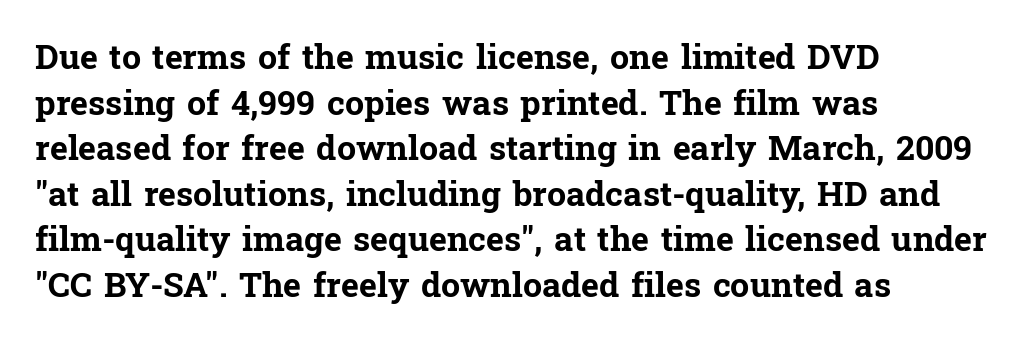
Compared with typical body copy, the letter spacing here is the same. Quick note: underline off. Does the weight exceed regular? Yes, all the way to bold. Honestly, the row spacing looks completely unremarkable. Upright lettering throughout.
